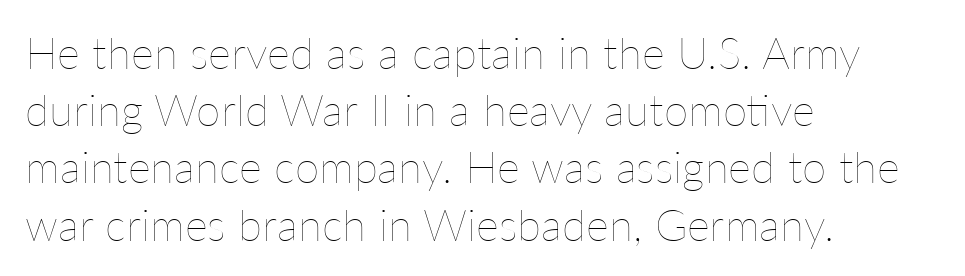
The vertical gap from one line to the next is medium. The passage shown is not bold in any degree. Is there any slant? The stems are plumb. A classic flush-left, rag-right setting is used for this passage. The letters advance in unequal steps, a hallmark of proportional type. Clear beneath every line of the passage.
